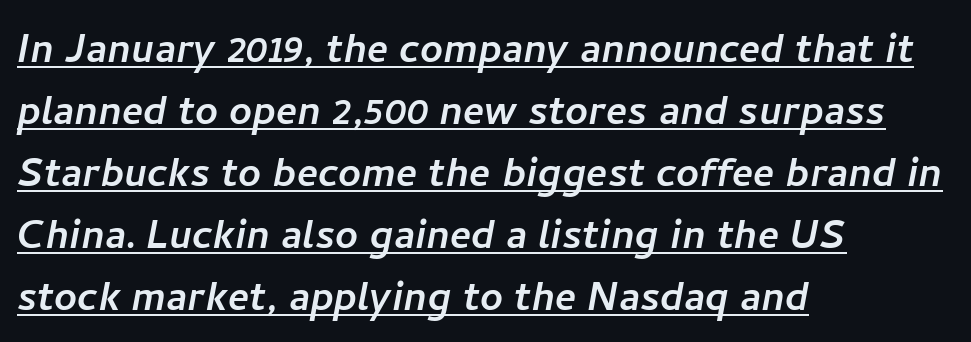
No extra tracking has been applied to these lines. Examine the stroke ends and you'll find no serifs. Underlining? Definitely there. These lines are set flush left with a ragged right edge. You could not count columns in this text — the font is proportionally spaced.
